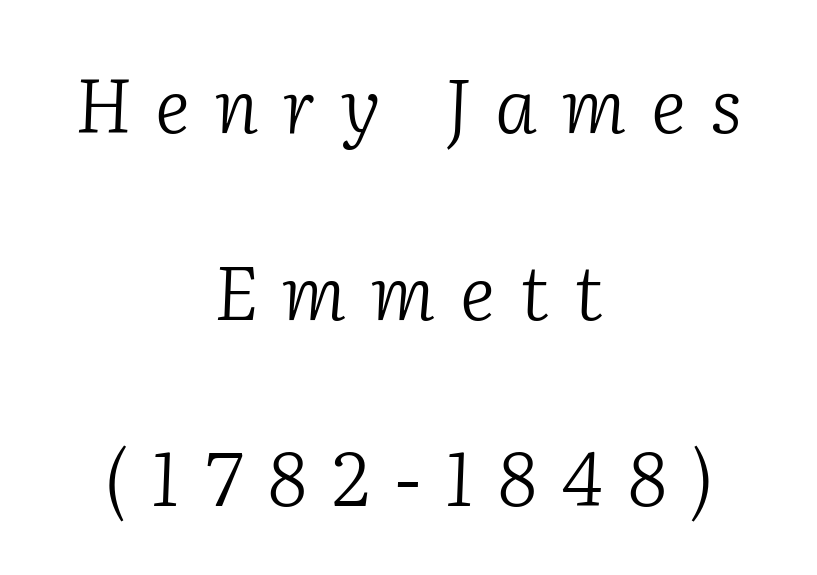
Q: Is the text bold? A: No.
Q: Is the text italic (slanted)? A: Yes, it leans right by about 2 degrees.
Q: Is the typeface a serif or a sans-serif typeface? A: Serif.
Q: Is the text underlined? A: No.
Q: How is the paragraph aligned? A: Centered.
Q: Is the spacing between letters normal or unusually wide? A: Unusually wide.
Q: Is the spacing between lines tight, normal or loose? A: Loose.
Q: Width (condensed, normal, or wide)? A: Normal.
Q: Stroke contrast? A: Low.
Q: x-height? A: Medium.
Q: Monospaced? A: No.
